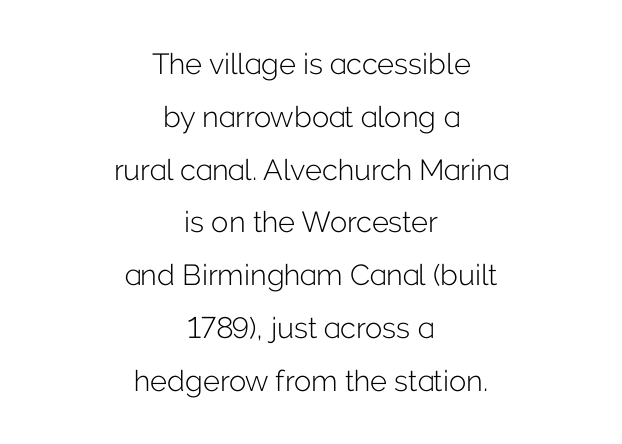
Q: Is the text bold? A: No.
Q: Is the text italic (slanted)? A: No, it is upright.
Q: Is the typeface a serif or a sans-serif typeface? A: Sans-serif.
Q: Is the text underlined? A: No.
Q: How is the paragraph aligned? A: Centered.
Q: Is the spacing between letters normal or unusually wide? A: Normal.
Q: Width (condensed, normal, or wide)? A: Normal.
Q: Stroke contrast? A: Low.
Q: x-height? A: Medium.
Q: Monospaced? A: No.
